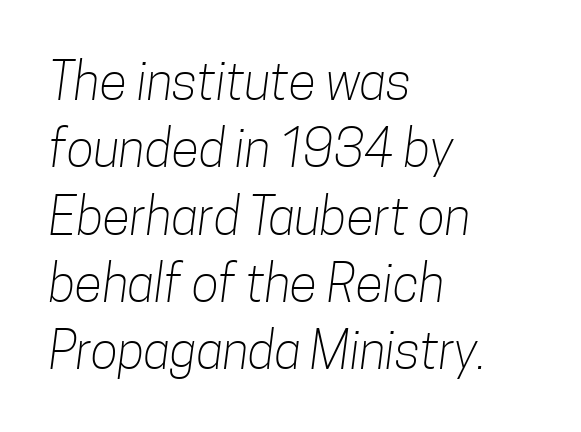
Q: Is the text bold? A: No.
Q: Is the typeface a serif or a sans-serif typeface? A: Sans-serif.
Q: Is the text underlined? A: No.
Q: How is the paragraph aligned? A: Left-aligned.
Q: Is the spacing between letters normal or unusually wide? A: Normal.
Q: Is the spacing between lines tight, normal or loose? A: Normal.
Q: Width (condensed, normal, or wide)? A: Condensed.
Q: Stroke contrast? A: Low.
Q: x-height? A: Medium.
Q: Monospaced? A: No.
